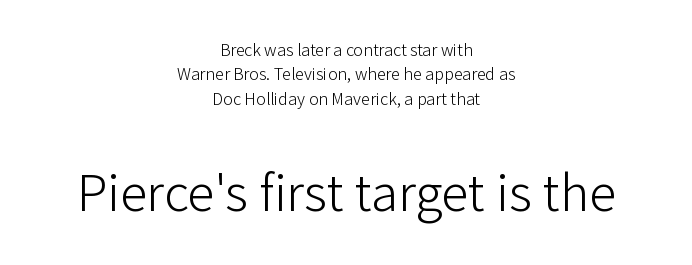
Serif or sans? Sans — the stroke terminals are bare. Caption: upper text group reduced, lower text group enlarged. Unmarked baselines from the first word to the last. Alignment: centered. You could call the tracking neutral — neither tight nor loose. Weight: not bold — regular or lighter.
